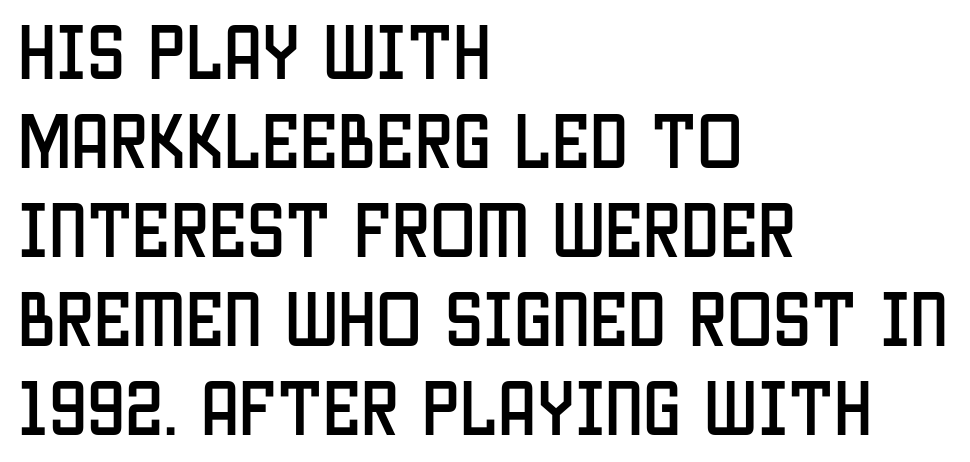
Designer's note — italics off, roman on. Is this a fixed-width face? No — the glyphs have proportional, varying widths. Standard letterfit; no display-style spreading of the glyphs. A classic flush-left, rag-right setting is used for this passage. Summary of vertical rhythm: regular, with standard interline spacing.
